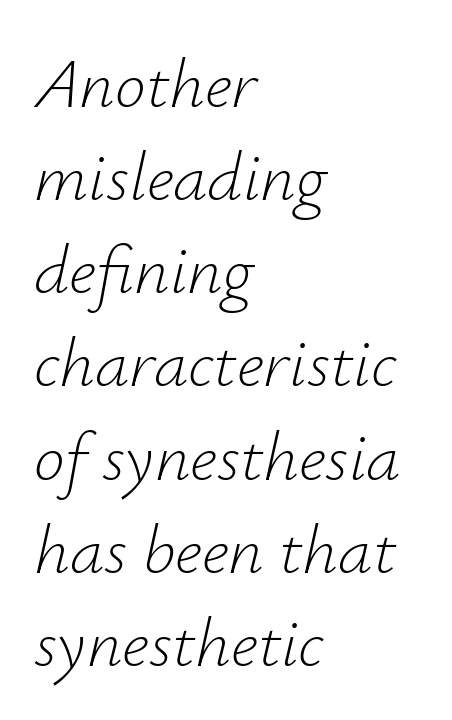
A typesetter would mark this as italic. Spacing verdict: proportional, widths tailored to each character. These lines are set flush left with a ragged right edge. These lines sit exactly where default settings would place them. In terms of letterspacing, this is plain default setting.
